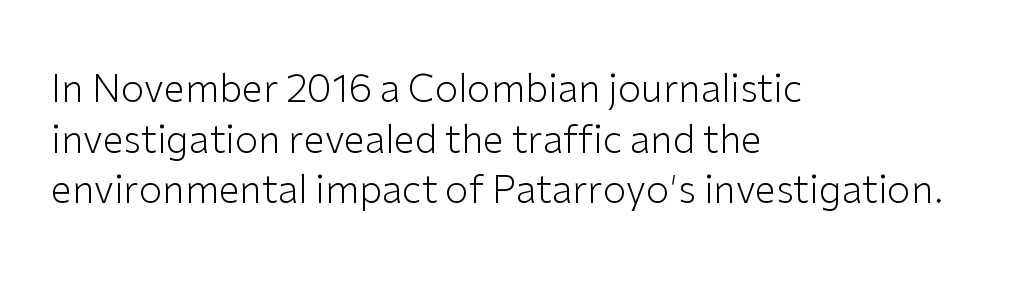
Posture: straight, roman, zero tilt. There is no visible air inserted between adjacent glyphs. One-word summary of the alignment: left. Successive baselines arrive at the customary interval. Look at the bottom of the vertical strokes: they stop flat, with no serifs. The words here are not underlined.
